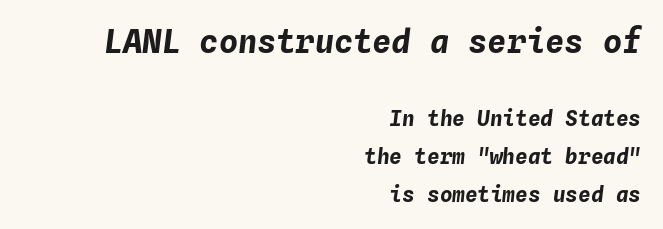
The image shows 32 px bold type, italic (leaning right), monospaced; set right-aligned, line spacing 1.8x, normal letter spacing, not underlined; the first (top) block is 1.52x larger; low stroke contrast and a medium x-height.
